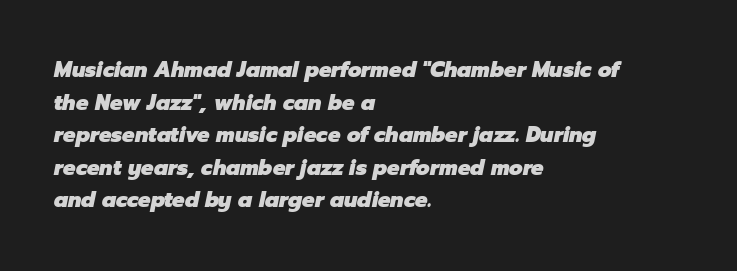
The image shows 21 px bold type, italic (leaning right); set left-aligned, normal line spacing (1.55x), normal letter spacing, not underlined.
